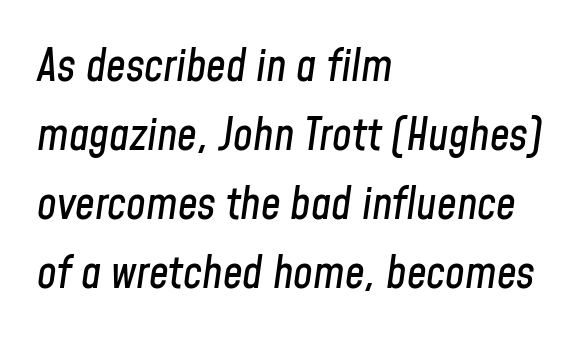
Look at the tracking — it's just the regular setting, nothing added. When letters slant like this, we call the style italic. Evenly set lines give the paragraph a standard silhouette. The paragraph has a hard left edge and a soft right edge. The passage shown is not underscored anywhere.
